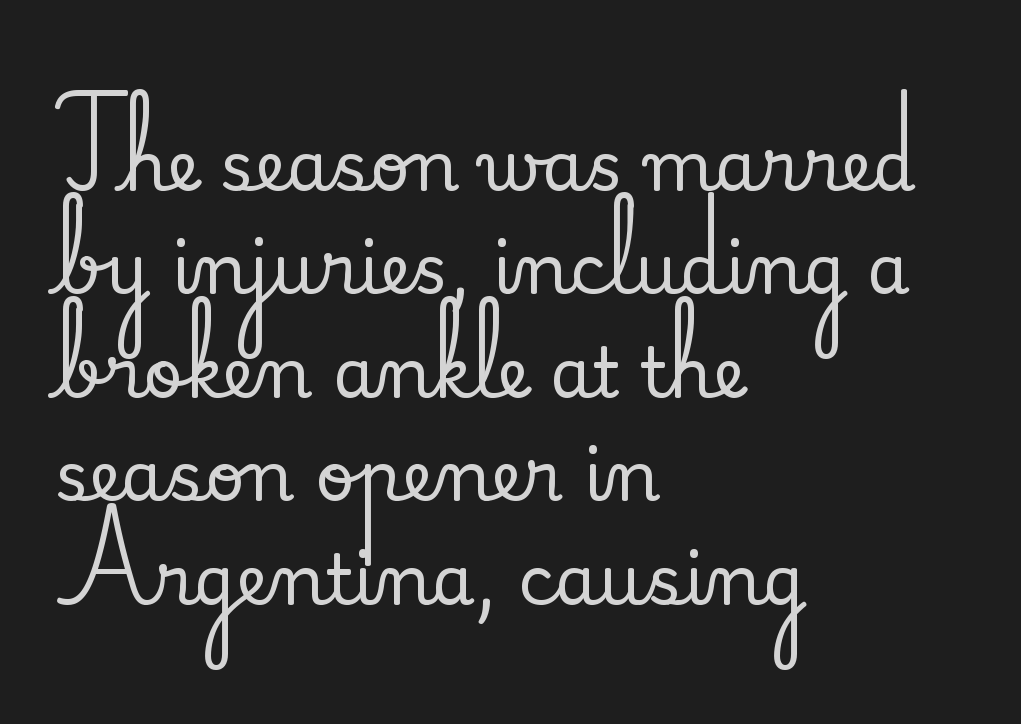
The image shows 69 px serif type, upright; set left-aligned, normal line spacing (1.5x), normal letter spacing, not underlined; medium stroke contrast and a small x-height.
